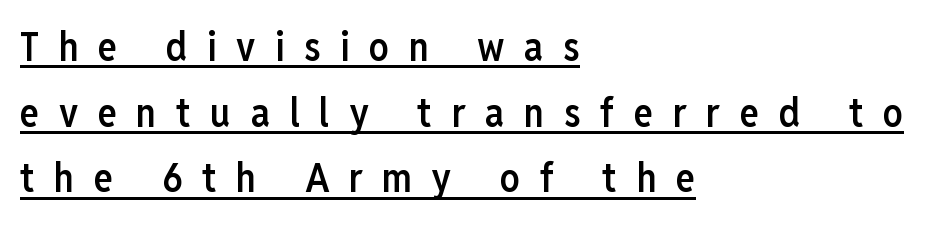
The image shows 40 px semibold, condensed sans-serif type, upright; set left-aligned, normal line spacing (1.64x), unusually wide letter spacing (+0.49 em), underlined; low stroke contrast and a medium x-height.
